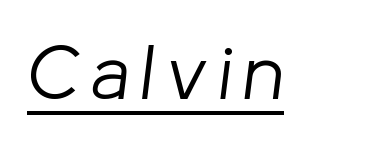
Q: Is the text bold? A: No.
Q: Is the text italic (slanted)? A: Yes, it leans right by about 8 degrees.
Q: Is the text underlined? A: Yes.
Q: Width (condensed, normal, or wide)? A: Normal.
Q: Stroke contrast? A: Low.
Q: x-height? A: Medium.
Q: Monospaced? A: No.
